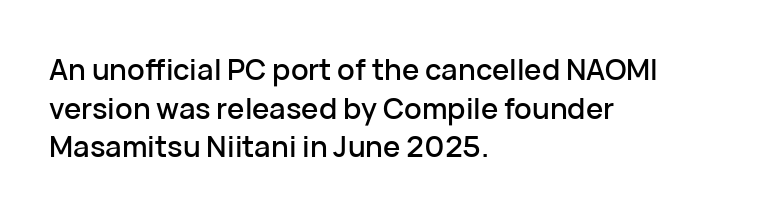
The image shows 29 px sans-serif type, upright; set left-aligned, normal line spacing (1.33x), normal letter spacing, not underlined; low stroke contrast and a medium x-height.
